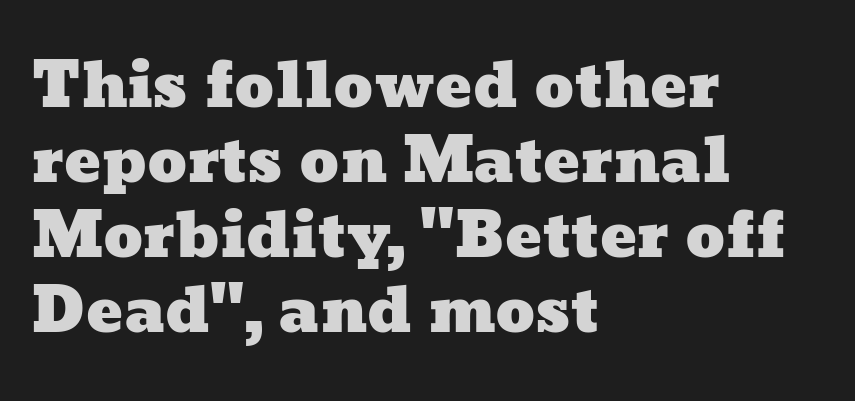
{"width": "wide", "stroke_contrast": "low", "x_height": "medium", "monospaced": "no", "underline": "no", "align": "left", "line_spacing_ratio": 1.23, "letter_spacing": "normal", "letter_spacing_em": 0.0, "glyph_px": 61}
